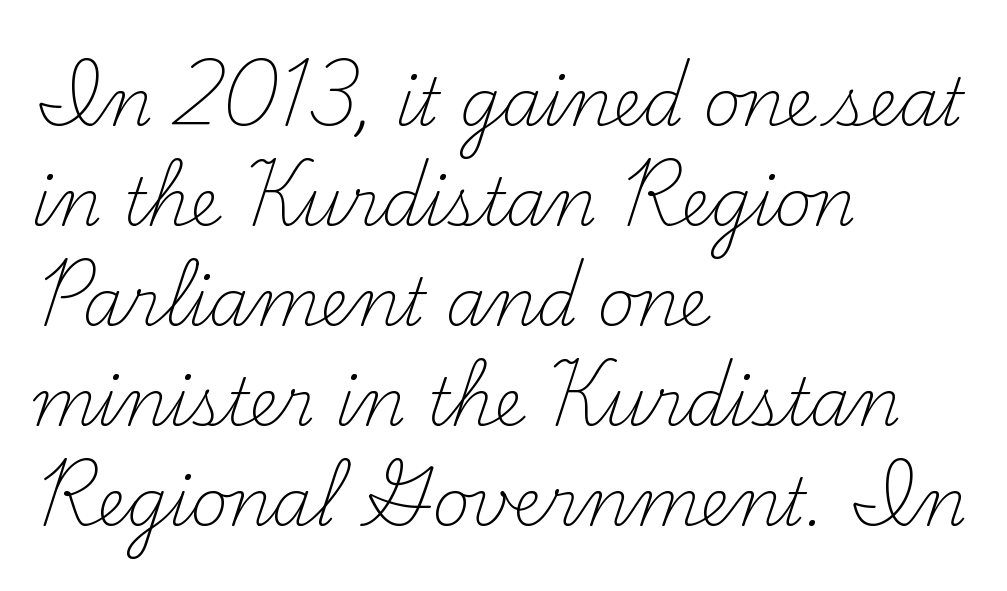
Tracking value appears to be zero — textbook default spacing. Teacher's note: observe the even left margin — that is flush-left alignment. Unmarked baselines from the first word to the last. Leading matches the norm, producing a regular column.
